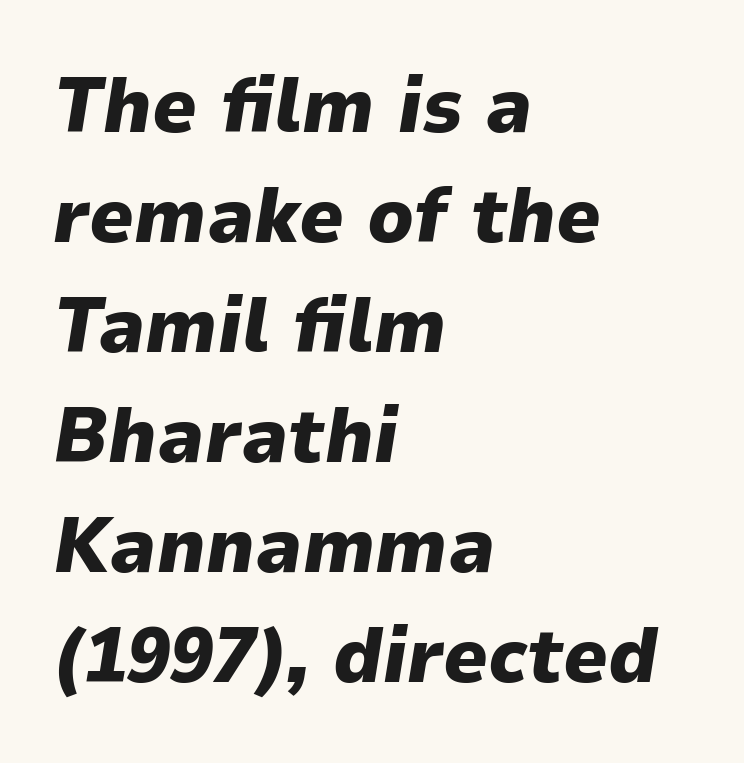
The image shows 78 px heavy type, italic (leaning right); set left-aligned, normal line spacing (1.41x), normal letter spacing, not underlined; low stroke contrast and a medium x-height.
